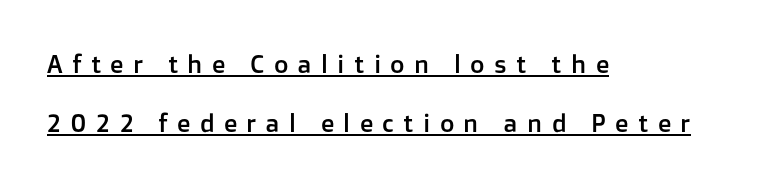
{"italic": "no", "underline": "yes", "align": "left", "line_spacing": "loose", "line_spacing_ratio": 2.38, "letter_spacing": "wide", "letter_spacing_em": 0.37, "glyph_px": 25}
